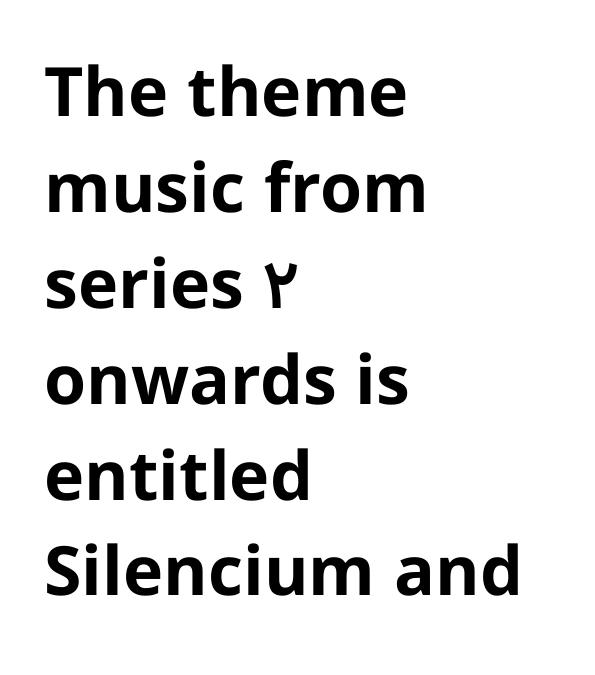
Q: Is the text bold? A: Yes.
Q: Is the text italic (slanted)? A: No, it is upright.
Q: Is the typeface a serif or a sans-serif typeface? A: Sans-serif.
Q: Is the text underlined? A: No.
Q: How is the paragraph aligned? A: Left-aligned.
Q: Is the spacing between letters normal or unusually wide? A: Normal.
Q: Is the spacing between lines tight, normal or loose? A: Normal.
Q: Width (condensed, normal, or wide)? A: Normal.
Q: Stroke contrast? A: Low.
Q: x-height? A: Medium.
Q: Monospaced? A: No.
